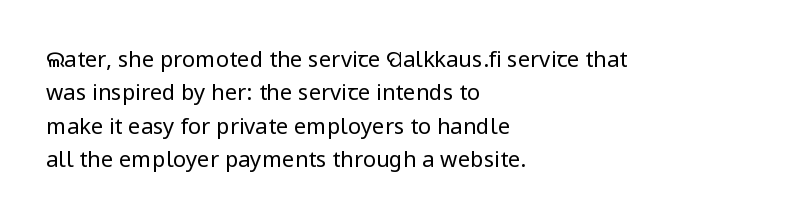
{"italic": "no", "bold": "no", "underline": "no", "align": "left", "line_spacing": "normal", "line_spacing_ratio": 1.52, "letter_spacing": "normal", "letter_spacing_em": 0.0, "glyph_px": 22}
